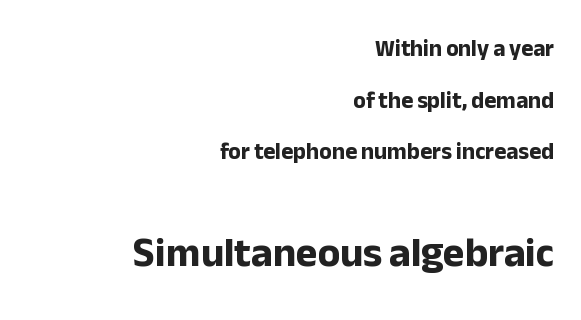
Q: Is the text bold? A: Yes.
Q: Is the text italic (slanted)? A: No, it is upright.
Q: Is the typeface a serif or a sans-serif typeface? A: Sans-serif.
Q: Is the text underlined? A: No.
Q: How is the paragraph aligned? A: Right-aligned.
Q: Is the spacing between letters normal or unusually wide? A: Normal.
Q: Is the spacing between lines tight, normal or loose? A: Loose.
Q: Which block of text is set in a larger size, the first (top) or the second (bottom)? A: The second (bottom) one.
Q: Width (condensed, normal, or wide)? A: Normal.
Q: Stroke contrast? A: Low.
Q: x-height? A: Medium.
Q: Monospaced? A: No.
